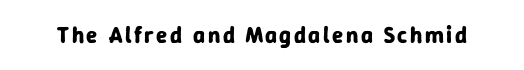
The image shows 23 px bold type, upright; set not underlined.
